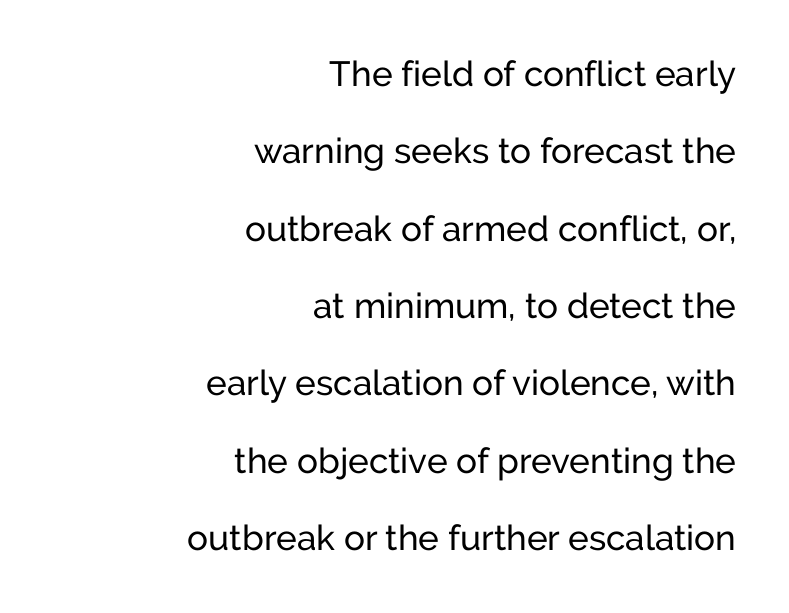
The image shows 35 px regular-weight sans-serif type, upright; set right-aligned, loose line spacing (2.21x), normal letter spacing, not underlined; low stroke contrast and a medium x-height.
